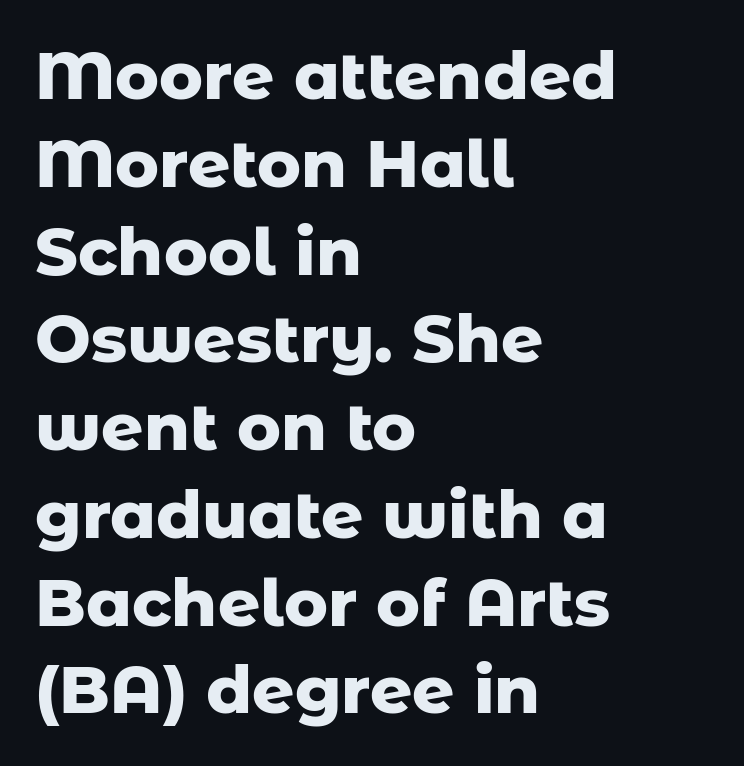
{"serif": "no", "italic": "no", "bold": "yes", "weight": "heavy", "width": "normal", "stroke_contrast": "low", "x_height": "medium", "monospaced": "no", "underline": "no", "align": "left", "line_spacing": "normal", "line_spacing_ratio": 1.33, "letter_spacing": "normal", "letter_spacing_em": 0.0, "glyph_px": 66}
